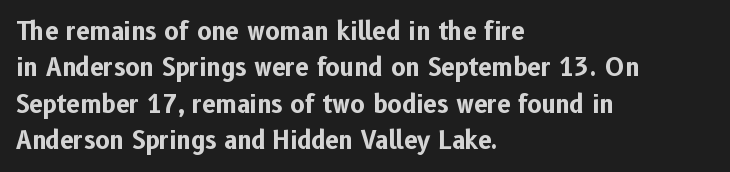
The designer left line spacing at the default. The horizontal fit of the characters is conventional and even. The specimen reads as upright at a glance. The passage shown is not underscored anywhere. The letters are bold, with thick, heavy strokes.
